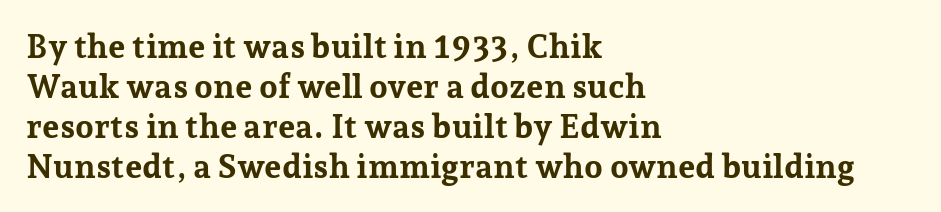
Q: Is the text bold? A: Yes.
Q: Is the text italic (slanted)? A: No, it is upright.
Q: Is the typeface a serif or a sans-serif typeface? A: Serif.
Q: Is the text underlined? A: No.
Q: How is the paragraph aligned? A: Left-aligned.
Q: Is the spacing between letters normal or unusually wide? A: Normal.
Q: Width (condensed, normal, or wide)? A: Normal.
Q: Stroke contrast? A: Low.
Q: x-height? A: Medium.
Q: Monospaced? A: No.
